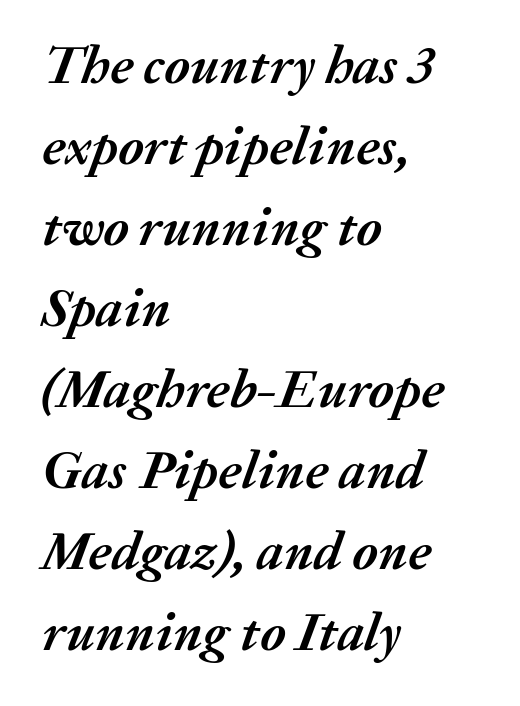
The image shows 54 px semibold type, italic (leaning right); set left-aligned, normal line spacing (1.5x), normal letter spacing, not underlined; medium stroke contrast and a medium x-height.
